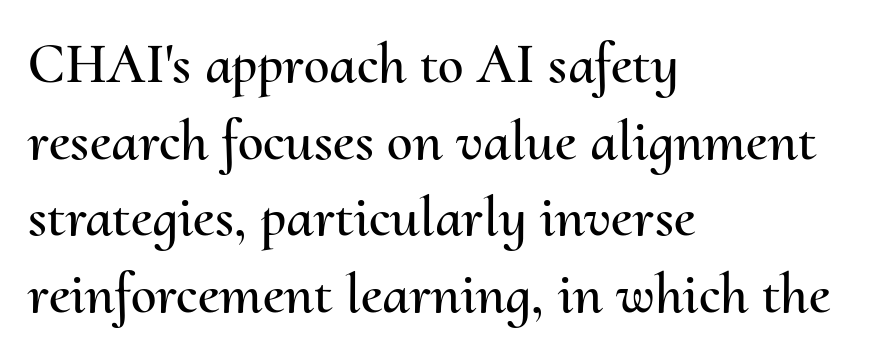
Is there much room between lines? A standard amount, neither cramped nor airy. Typeset ragged right — the left edge is the straight one. Character widths vary here, with narrow letters taking less room than wide ones. A typesetter would call this zero additional tracking.
